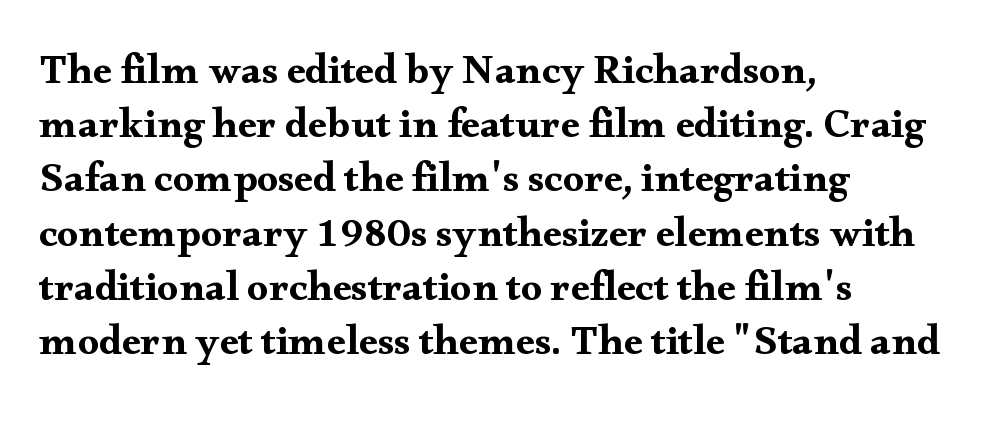
Q: Is the text italic (slanted)? A: No, it is upright.
Q: Is the typeface a serif or a sans-serif typeface? A: Serif.
Q: Is the text underlined? A: No.
Q: How is the paragraph aligned? A: Left-aligned.
Q: Is the spacing between letters normal or unusually wide? A: Normal.
Q: Is the spacing between lines tight, normal or loose? A: Normal.
Q: Width (condensed, normal, or wide)? A: Wide.
Q: Stroke contrast? A: Medium.
Q: x-height? A: Small.
Q: Monospaced? A: No.
